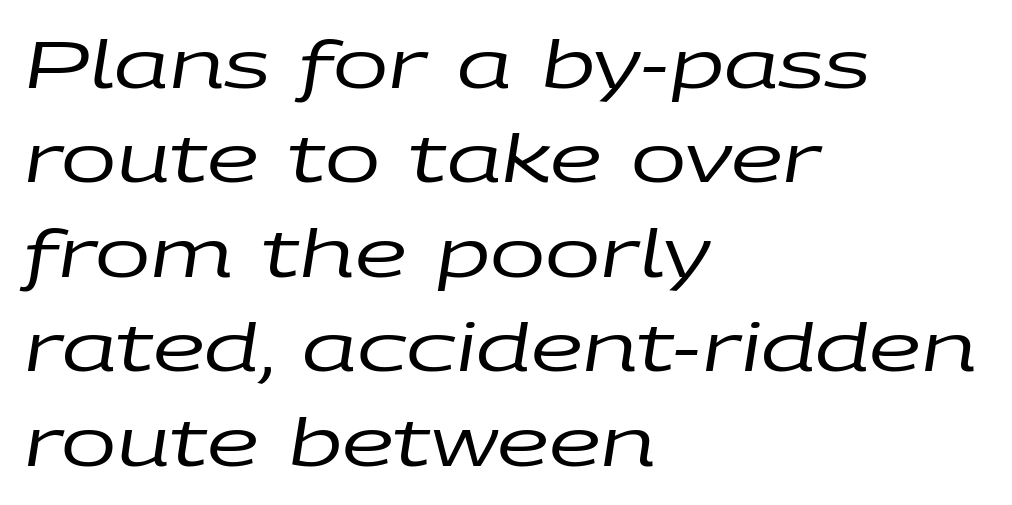
Q: Is the text bold? A: No.
Q: Is the text italic (slanted)? A: Yes, it leans right by about 9 degrees.
Q: Is the text underlined? A: No.
Q: How is the paragraph aligned? A: Left-aligned.
Q: Is the spacing between letters normal or unusually wide? A: Normal.
Q: Is the spacing between lines tight, normal or loose? A: Normal.
Q: Width (condensed, normal, or wide)? A: Wide.
Q: Stroke contrast? A: Low.
Q: x-height? A: Large.
Q: Monospaced? A: No.
